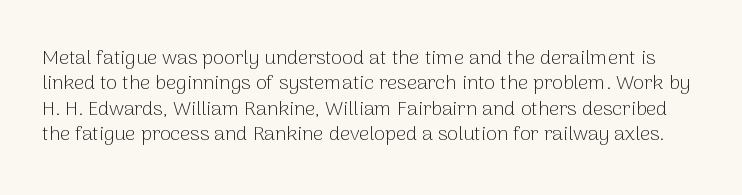
The image shows 20 px text type, upright; set normal line spacing (1.27x), normal letter spacing, not underlined.
